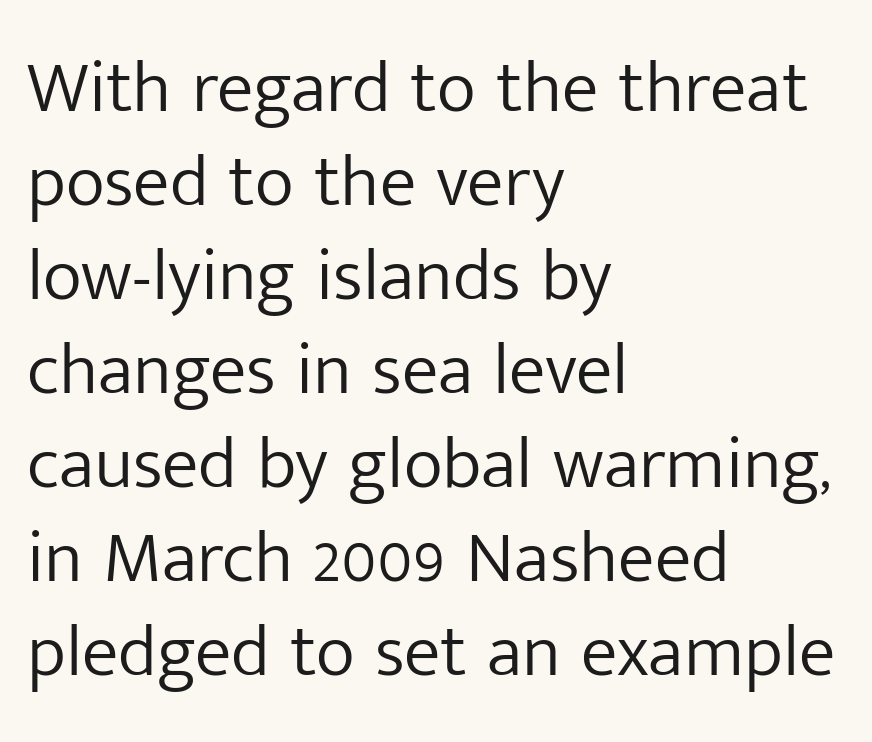
Q: Is the text bold? A: No.
Q: Is the text italic (slanted)? A: No, it is upright.
Q: Is the typeface a serif or a sans-serif typeface? A: Sans-serif.
Q: Is the text underlined? A: No.
Q: How is the paragraph aligned? A: Left-aligned.
Q: Is the spacing between letters normal or unusually wide? A: Normal.
Q: Is the spacing between lines tight, normal or loose? A: Normal.
Q: Width (condensed, normal, or wide)? A: Normal.
Q: Stroke contrast? A: Low.
Q: x-height? A: Medium.
Q: Monospaced? A: No.
